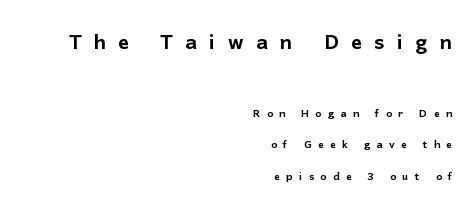
Q: Is the text italic (slanted)? A: No, it is upright.
Q: Is the text underlined? A: No.
Q: How is the paragraph aligned? A: Right-aligned.
Q: Is the spacing between letters normal or unusually wide? A: Unusually wide.
Q: Is the spacing between lines tight, normal or loose? A: Loose.
Q: Which block of text is set in a larger size, the first (top) or the second (bottom)? A: The first (top) one.
